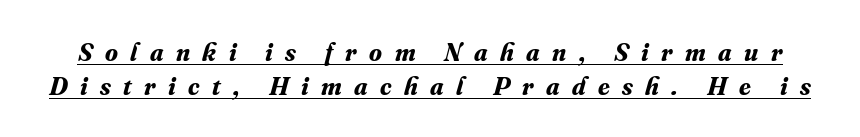
{"italic": "yes", "lean": "right", "slant_degrees": 16, "bold": "yes", "underline": "yes", "line_spacing": "normal", "line_spacing_ratio": 1.29, "letter_spacing": "wide", "letter_spacing_em": 0.48, "glyph_px": 26}
